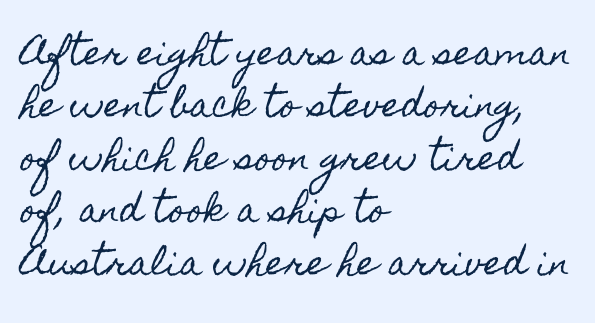
Q: Is the text italic (slanted)? A: Yes.
Q: Is the text underlined? A: No.
Q: How is the paragraph aligned? A: Left-aligned.
Q: Is the spacing between letters normal or unusually wide? A: Normal.
Q: Is the spacing between lines tight, normal or loose? A: Normal.
Q: Width (condensed, normal, or wide)? A: Condensed.
Q: x-height? A: Small.
Q: Monospaced? A: No.
